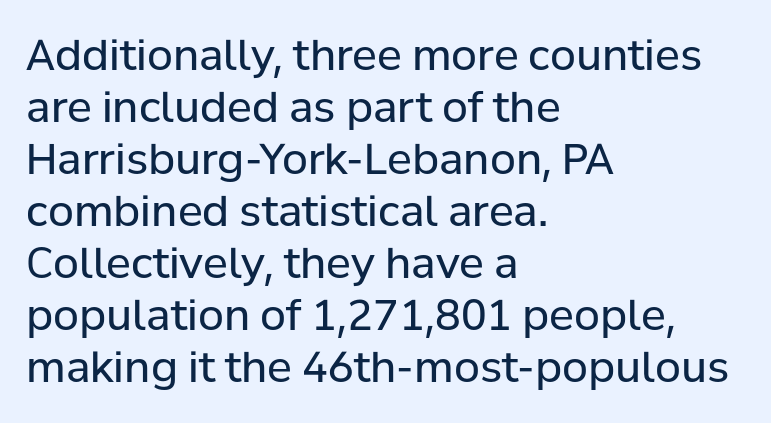
A bare baseline throughout the passage. Standard letterfit; no display-style spreading of the glyphs. Line starts are locked; line ends wander. Is this a fixed-width face? No — the glyphs have proportional, varying widths. Notice how the stems are strictly vertical — no italics here. Caption: face not bold, strokes unweighted.
